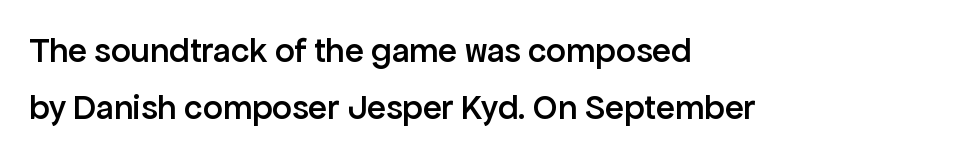
{"serif": "no", "italic": "no", "bold": "semi", "weight": "semibold", "width": "normal", "stroke_contrast": "low", "x_height": "medium", "monospaced": "no", "underline": "no", "align": "left", "line_spacing": "normal", "line_spacing_ratio": 1.62, "letter_spacing": "normal", "letter_spacing_em": 0.0, "glyph_px": 35}
